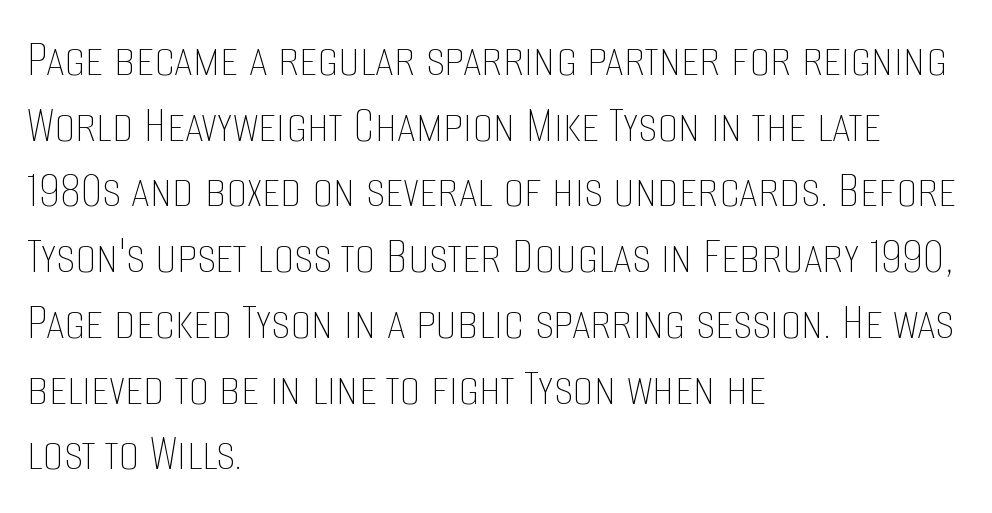
Q: Is the text bold? A: No.
Q: Is the text italic (slanted)? A: No, it is upright.
Q: Is the text underlined? A: No.
Q: How is the paragraph aligned? A: Left-aligned.
Q: Is the spacing between letters normal or unusually wide? A: Normal.
Q: Width (condensed, normal, or wide)? A: Condensed.
Q: Stroke contrast? A: Low.
Q: x-height? A: Large.
Q: Monospaced? A: No.
